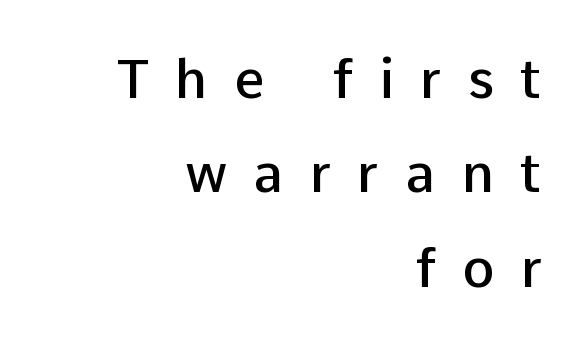
{"serif": "no", "italic": "no", "bold": "semi", "weight": "semibold", "width": "normal", "stroke_contrast": "low", "x_height": "medium", "monospaced": "no", "underline": "no", "align": "right", "line_spacing_ratio": 1.75, "letter_spacing": "wide", "letter_spacing_em": 0.49, "glyph_px": 54}
